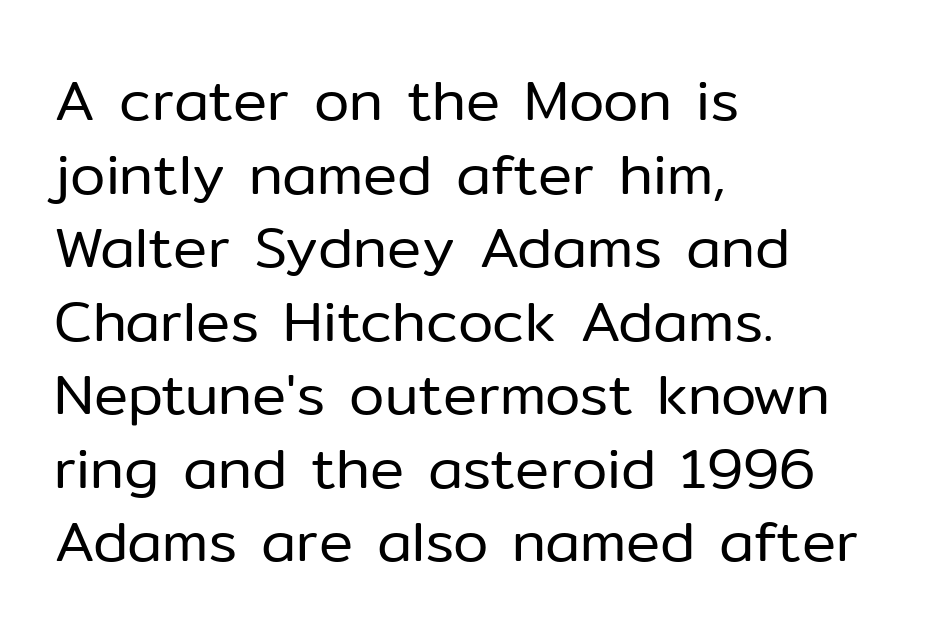
The rendering uses natural spacing where letterforms have individual widths. These lines are composed in type without serifs. Visually the block forms a straight wall on the left and a jagged coastline on the right. These glyphs show unthickened strokes, regular width or finer. There is no visible air inserted between adjacent glyphs. Students, observe: this is what conventionally led text looks like.
